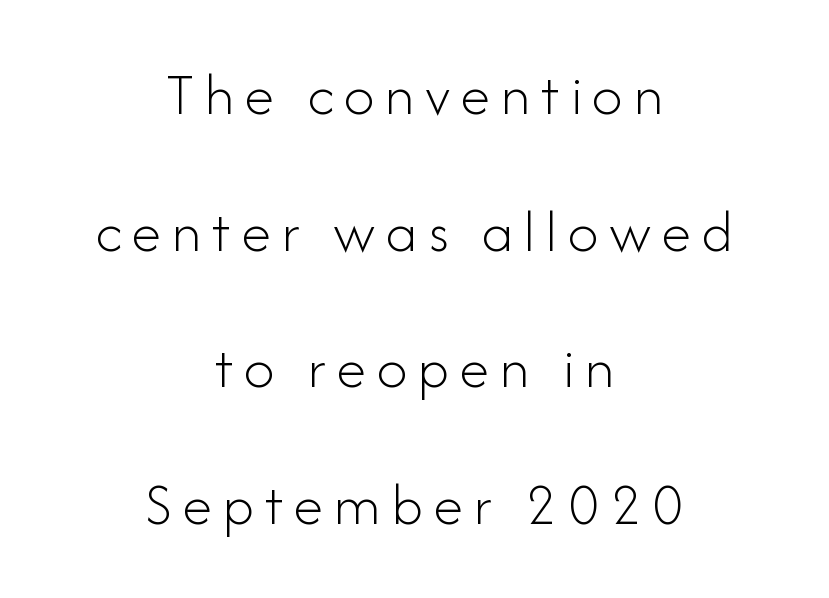
Heft: none added — not bold. The letters advance in unequal steps, a hallmark of proportional type. Bare-footed words on every line. Type style note: lacks serifs. The type sits square on the baseline with zero lean.
